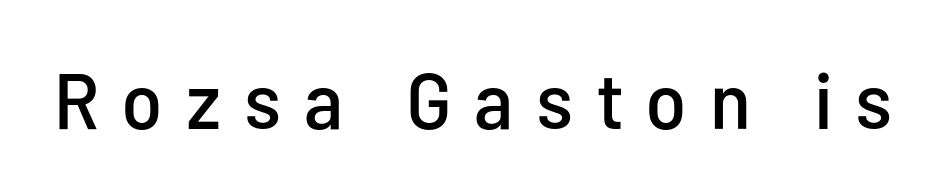
Q: Is the text italic (slanted)? A: No, it is upright.
Q: Is the typeface a serif or a sans-serif typeface? A: Sans-serif.
Q: Is the text underlined? A: No.
Q: Is the spacing between letters normal or unusually wide? A: Unusually wide.
Q: Width (condensed, normal, or wide)? A: Condensed.
Q: Stroke contrast? A: Low.
Q: x-height? A: Medium.
Q: Monospaced? A: No.
